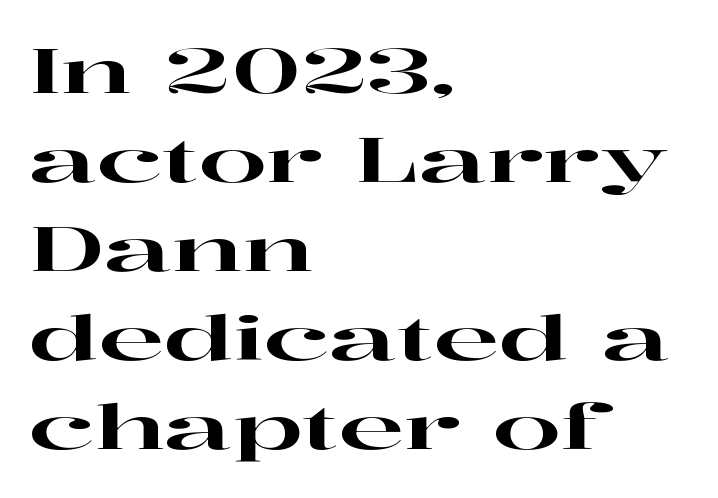
{"serif": "yes", "italic": "no", "width": "wide", "stroke_contrast": "high", "x_height": "medium", "monospaced": "no", "underline": "no", "align": "left", "line_spacing": "normal", "line_spacing_ratio": 1.46, "letter_spacing": "normal", "letter_spacing_em": 0.0, "glyph_px": 61}
